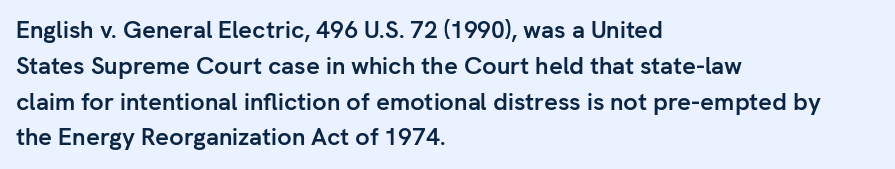
{"italic": "no", "bold": "yes", "underline": "no", "align": "left", "line_spacing": "normal", "line_spacing_ratio": 1.49, "letter_spacing": "normal", "letter_spacing_em": 0.0, "glyph_px": 24}
